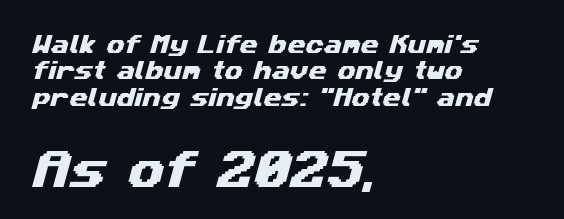
The image shows 42 px wide sans-serif type; set left-aligned, normal line spacing (1.26x), normal letter spacing, not underlined; the second (bottom) block is 2.0x larger; medium stroke contrast and a medium x-height.
